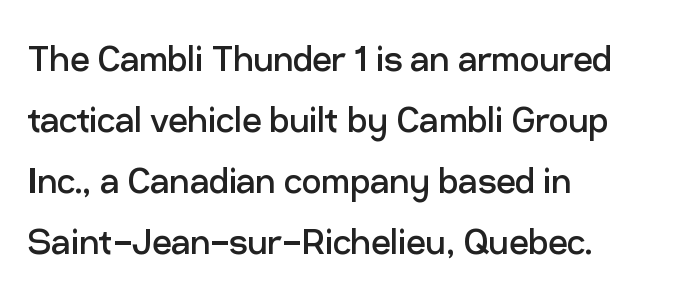
Q: Is the text bold? A: No.
Q: Is the text italic (slanted)? A: No, it is upright.
Q: Is the typeface a serif or a sans-serif typeface? A: Sans-serif.
Q: Is the text underlined? A: No.
Q: How is the paragraph aligned? A: Left-aligned.
Q: Is the spacing between letters normal or unusually wide? A: Normal.
Q: Is the spacing between lines tight, normal or loose? A: Normal.
Q: Width (condensed, normal, or wide)? A: Normal.
Q: Stroke contrast? A: Low.
Q: x-height? A: Medium.
Q: Monospaced? A: No.
